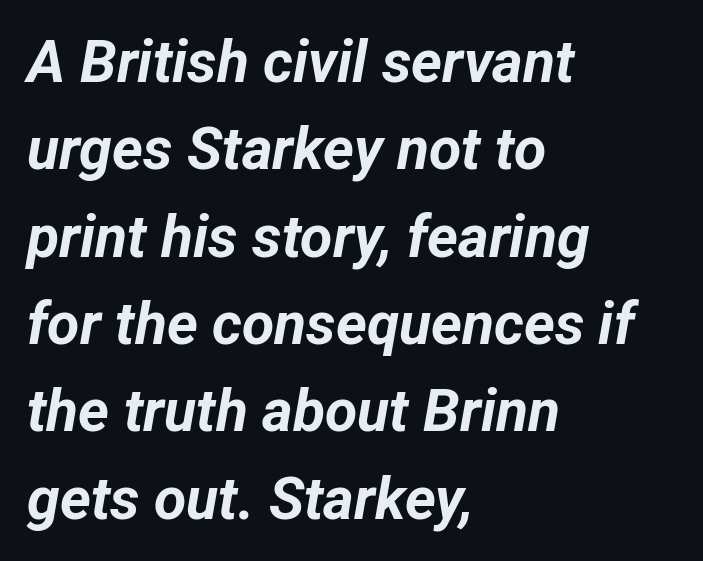
The image shows 59 px bold type, italic (leaning right); set left-aligned, normal line spacing (1.48x), normal letter spacing, not underlined; low stroke contrast and a medium x-height.
